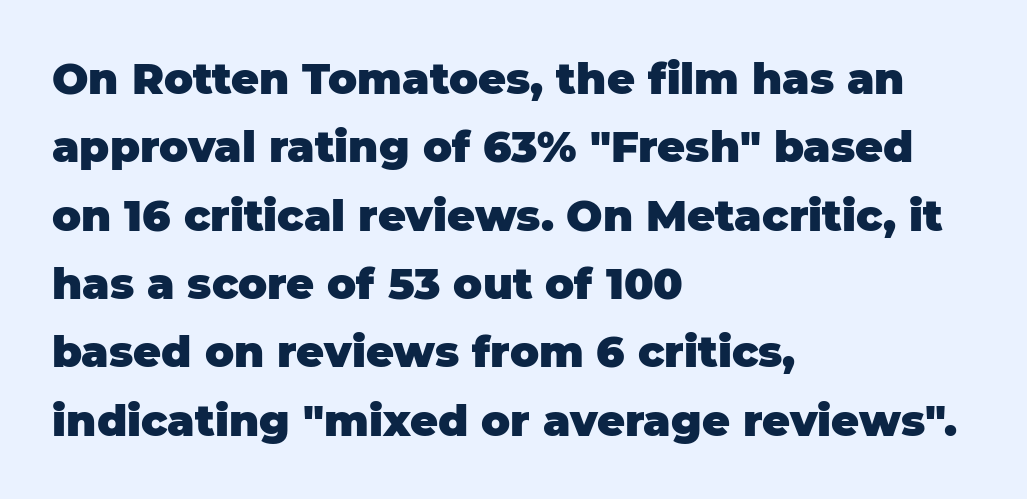
The image shows 43 px heavy sans-serif type, upright; set left-aligned, normal line spacing (1.59x), normal letter spacing, not underlined; low stroke contrast and a large x-height.
